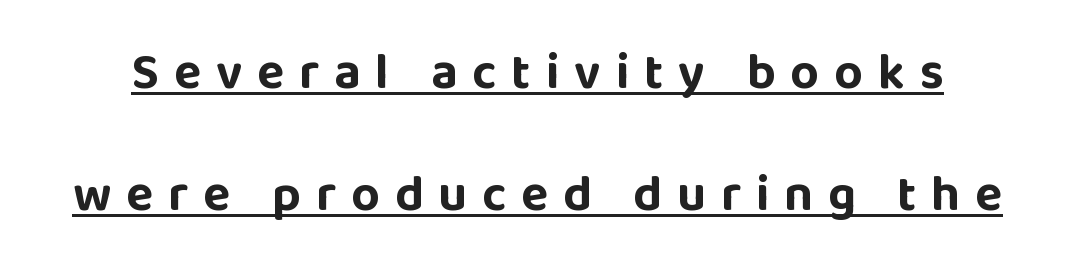
The image shows 50 px bold sans-serif type, upright; set loose line spacing (2.44x), unusually wide letter spacing (+0.3 em), underlined; low stroke contrast and a large x-height.
